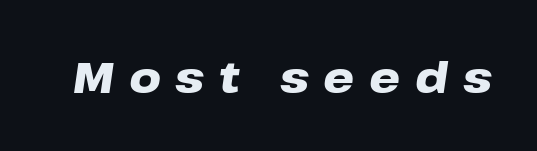
Q: Is the text bold? A: Yes.
Q: Is the text italic (slanted)? A: Yes, it leans right by about 8 degrees.
Q: Is the text underlined? A: No.
Q: Is the spacing between letters normal or unusually wide? A: Unusually wide.
Q: Width (condensed, normal, or wide)? A: Wide.
Q: Stroke contrast? A: Low.
Q: x-height? A: Medium.
Q: Monospaced? A: No.
